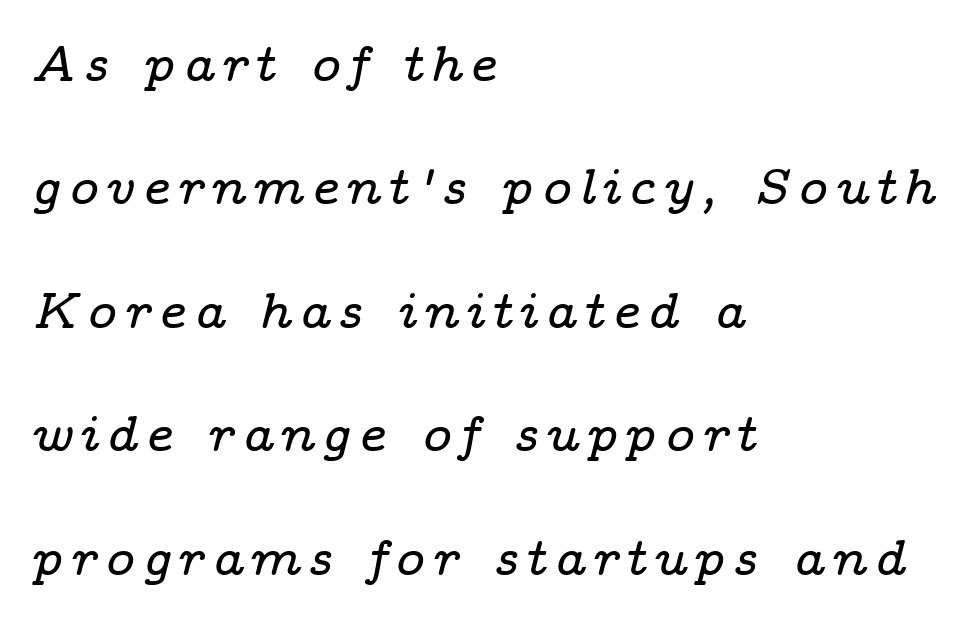
Q: Is the text italic (slanted)? A: Yes, it leans right by about 14 degrees.
Q: Is the typeface a serif or a sans-serif typeface? A: Serif.
Q: Is the text underlined? A: No.
Q: How is the paragraph aligned? A: Left-aligned.
Q: Is the spacing between lines tight, normal or loose? A: Loose.
Q: Width (condensed, normal, or wide)? A: Wide.
Q: Stroke contrast? A: Low.
Q: x-height? A: Medium.
Q: Monospaced? A: No.
